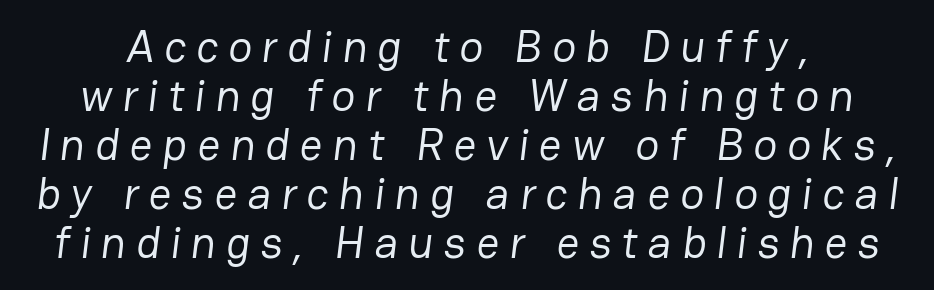
Do the characters align in a grid? No, the font is proportional. The horizontal fit of the characters is loose and conspicuously gappy. This rendering features lettering with no underline. The font is comparable to plain body text, perhaps lighter. Is there much room between lines? No — they nearly touch.
